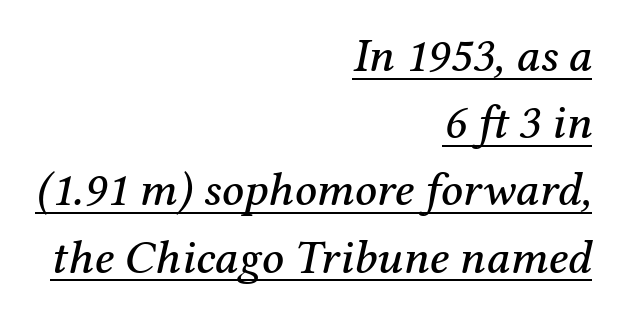
{"serif": "yes", "italic": "yes", "lean": "right", "slant_degrees": 12, "width": "normal", "stroke_contrast": "medium", "x_height": "medium", "monospaced": "no", "underline": "yes", "align": "right", "line_spacing": "normal", "line_spacing_ratio": 1.4, "letter_spacing": "normal", "letter_spacing_em": 0.0, "glyph_px": 48}
